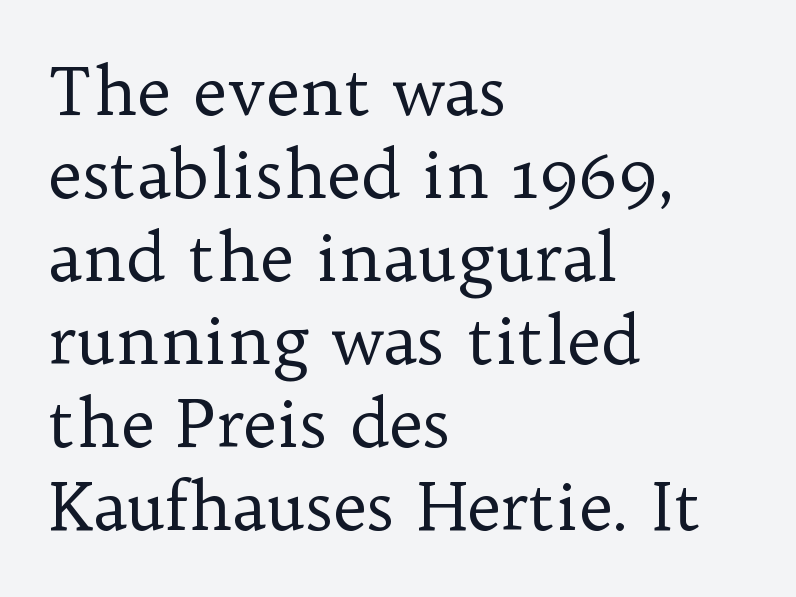
{"serif": "yes", "italic": "no", "bold": "no", "weight": "regular", "width": "normal", "stroke_contrast": "low", "x_height": "medium", "monospaced": "no", "underline": "no", "align": "left", "line_spacing_ratio": 1.24, "letter_spacing": "normal", "letter_spacing_em": 0.0, "glyph_px": 67}
